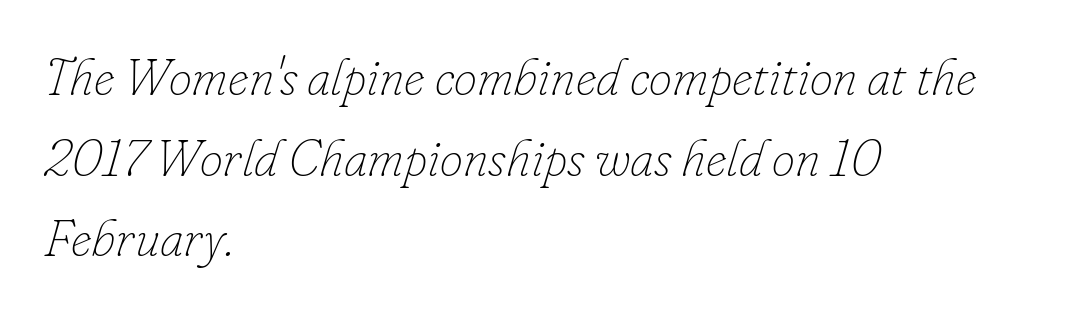
{"italic": "yes", "lean": "right", "slant_degrees": 16, "bold": "no", "weight": "thin", "width": "normal", "stroke_contrast": "low", "x_height": "small", "monospaced": "no", "underline": "no", "align": "left", "line_spacing": "normal", "line_spacing_ratio": 1.55, "letter_spacing": "normal", "letter_spacing_em": 0.0, "glyph_px": 52}
